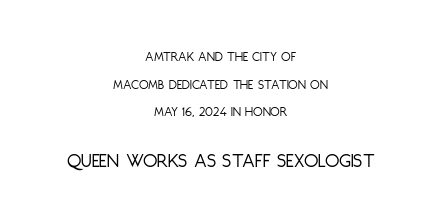
You could call the tracking neutral — neither tight nor loose. The passage is arranged like a title page — every line centered. Reading down the column, the eye jumps a long way to each next line. Weight class: somewhere from thin through regular.
